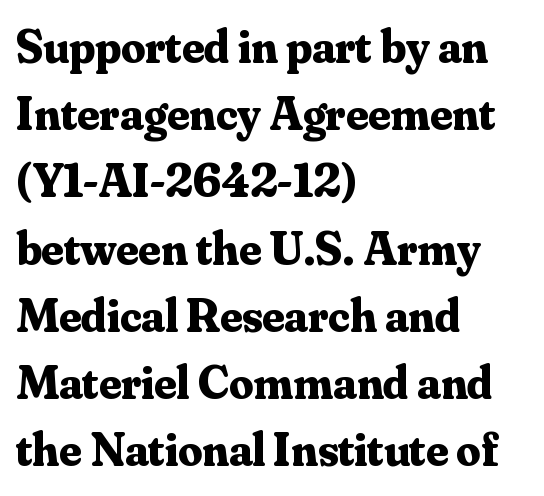
The image shows 48 px bold serif type, upright; set left-aligned, normal line spacing (1.4x), normal letter spacing, not underlined; medium stroke contrast and a small x-height.
